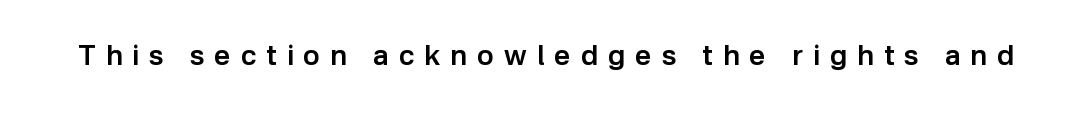
The image shows 28 px semibold sans-serif type, upright; set unusually wide letter spacing (+0.36 em), not underlined; low stroke contrast and a medium x-height.
